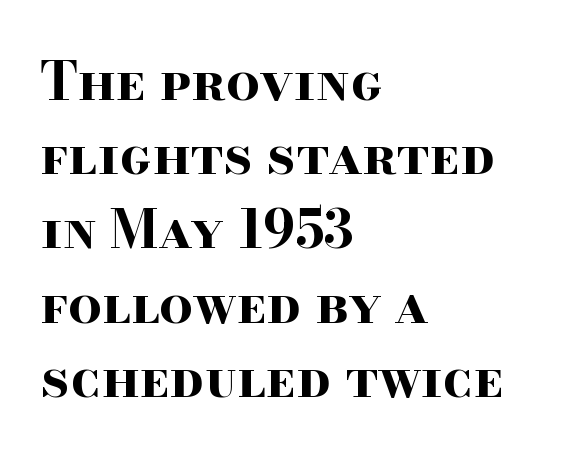
The image shows 53 px bold, wide serif type, upright; set left-aligned, normal line spacing (1.4x), normal letter spacing, not underlined; high stroke contrast and a small x-height.
